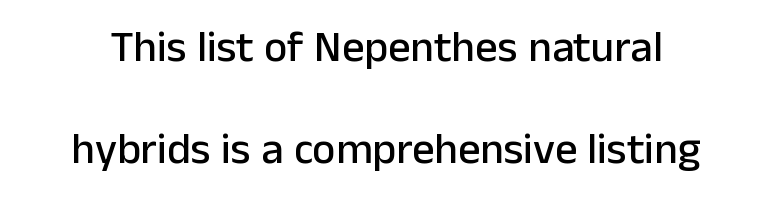
A typesetter would call this proportional, since set widths differ per character. Reading down the column, the eye jumps a long way to each next line. Honestly, there is no underline to notice here at all. Is there any slant? The stems are plumb.
